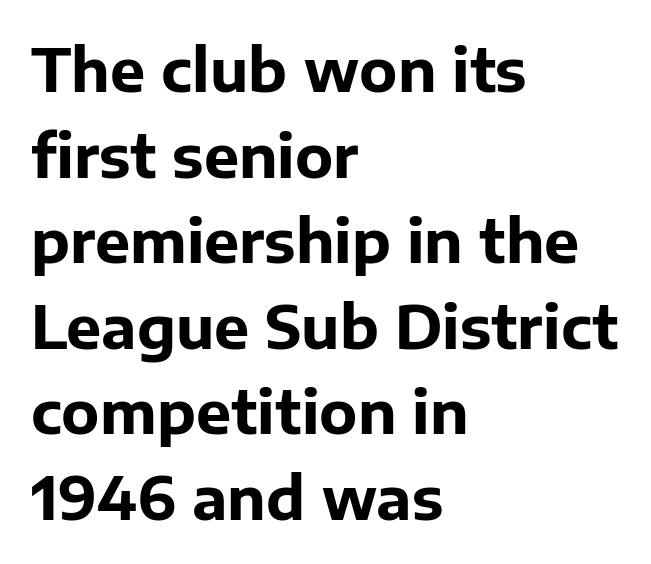
Q: Is the text bold? A: Yes.
Q: Is the text italic (slanted)? A: No, it is upright.
Q: Is the typeface a serif or a sans-serif typeface? A: Sans-serif.
Q: Is the text underlined? A: No.
Q: How is the paragraph aligned? A: Left-aligned.
Q: Is the spacing between letters normal or unusually wide? A: Normal.
Q: Is the spacing between lines tight, normal or loose? A: Normal.
Q: Width (condensed, normal, or wide)? A: Normal.
Q: Stroke contrast? A: Low.
Q: x-height? A: Medium.
Q: Monospaced? A: No.
